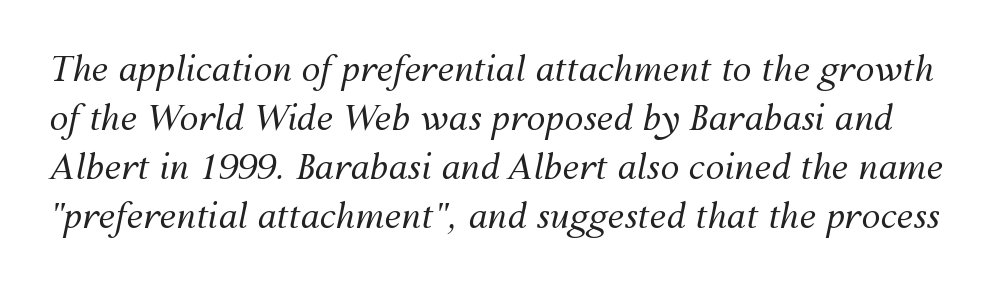
Q: Is the text bold? A: No.
Q: Is the text italic (slanted)? A: Yes, it leans right by about 12 degrees.
Q: Is the text underlined? A: No.
Q: Is the spacing between letters normal or unusually wide? A: Normal.
Q: Is the spacing between lines tight, normal or loose? A: Normal.
Q: Width (condensed, normal, or wide)? A: Normal.
Q: Stroke contrast? A: Medium.
Q: x-height? A: Medium.
Q: Monospaced? A: No.
